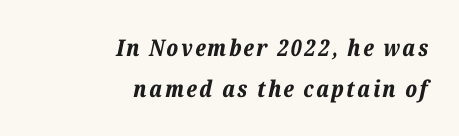
The gap between lines stays unmarked. Weight: bold. Looking at the ascenders, they clearly lean. The ragged edge is on the left, which tells us the setting is flush right.
